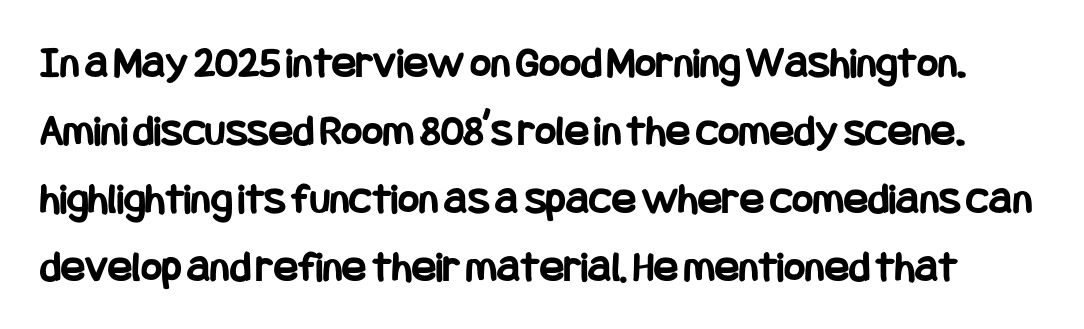
{"serif": "no", "italic": "no", "bold": "yes", "weight": "bold", "width": "condensed", "stroke_contrast": "low", "x_height": "large", "underline": "no", "line_spacing": "normal", "line_spacing_ratio": 1.51, "letter_spacing": "normal", "letter_spacing_em": 0.0, "glyph_px": 45}
